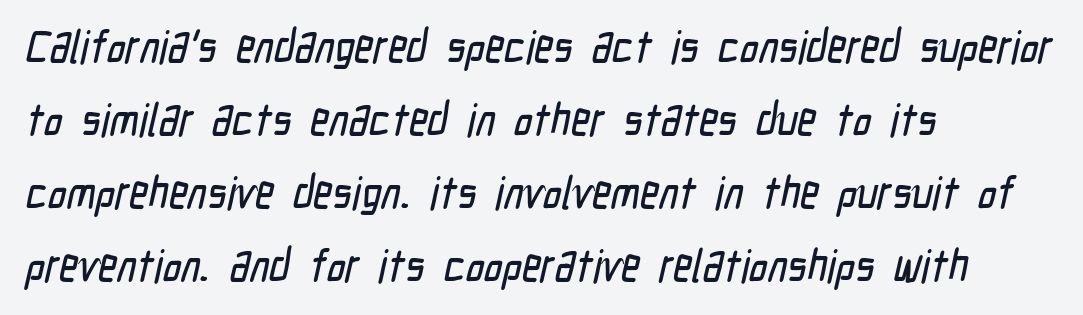
Q: Is the typeface a serif or a sans-serif typeface? A: Sans-serif.
Q: Is the text underlined? A: No.
Q: How is the paragraph aligned? A: Left-aligned.
Q: Is the spacing between letters normal or unusually wide? A: Normal.
Q: Is the spacing between lines tight, normal or loose? A: Normal.
Q: Width (condensed, normal, or wide)? A: Condensed.
Q: Stroke contrast? A: Low.
Q: x-height? A: Medium.
Q: Monospaced? A: No.
